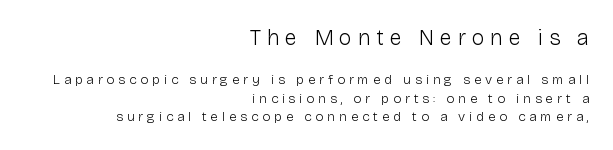
{"italic": "no", "bold": "no", "underline": "no", "align": "right", "line_spacing": "normal", "line_spacing_ratio": 1.31, "letter_spacing": "wide", "letter_spacing_em": 0.26, "larger_block": "first", "size_ratio": 1.57, "glyph_px": 22}
